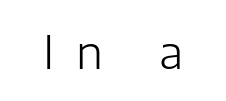
Q: Is the text bold? A: No.
Q: Is the text italic (slanted)? A: No, it is upright.
Q: Is the typeface a serif or a sans-serif typeface? A: Sans-serif.
Q: Is the text underlined? A: No.
Q: Is the spacing between letters normal or unusually wide? A: Unusually wide.
Q: Width (condensed, normal, or wide)? A: Normal.
Q: Stroke contrast? A: Low.
Q: x-height? A: Medium.
Q: Monospaced? A: No.
